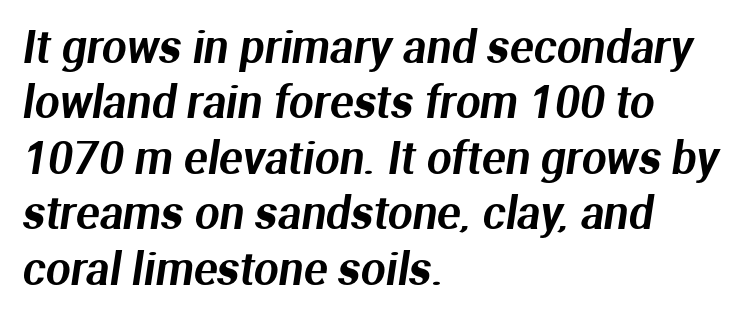
Q: Is the typeface a serif or a sans-serif typeface? A: Sans-serif.
Q: Is the text underlined? A: No.
Q: How is the paragraph aligned? A: Left-aligned.
Q: Is the spacing between letters normal or unusually wide? A: Normal.
Q: Is the spacing between lines tight, normal or loose? A: Normal.
Q: Width (condensed, normal, or wide)? A: Normal.
Q: Stroke contrast? A: Medium.
Q: x-height? A: Medium.
Q: Monospaced? A: No.
